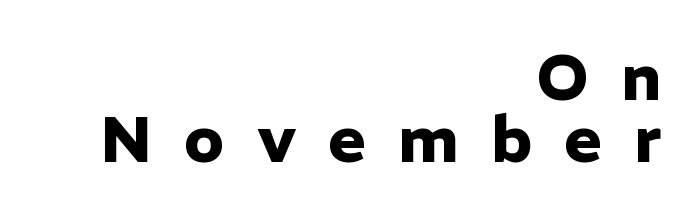
{"serif": "no", "italic": "no", "bold": "yes", "weight": "heavy", "width": "normal", "stroke_contrast": "low", "x_height": "medium", "monospaced": "no", "underline": "no", "align": "right", "line_spacing": "tight", "line_spacing_ratio": 0.96, "letter_spacing": "wide", "letter_spacing_em": 0.49, "glyph_px": 65}
